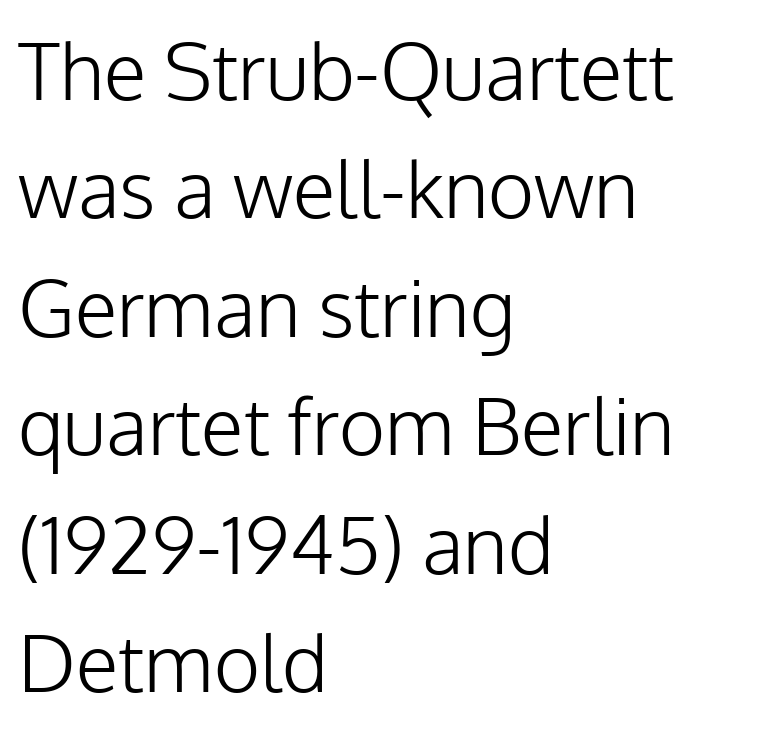
Notice how the stems are strictly vertical — no italics here. Teacher's note: observe the even left margin — that is flush-left alignment. There is no visible air inserted between adjacent glyphs. On a weight scale, this lands at 450 or below. The area under the type is left untouched. Successive baselines arrive at the customary interval.
